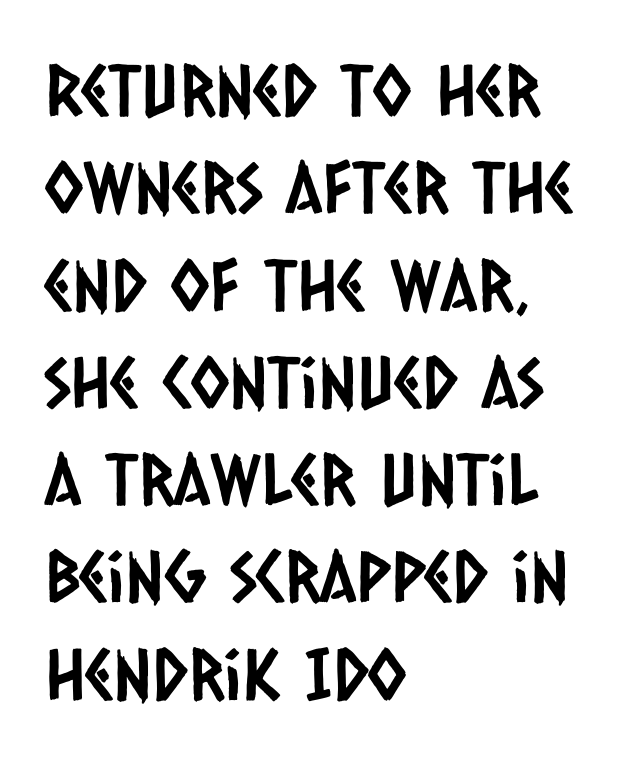
Default kerning and tracking; the words read as compact shapes. Reading down the block, your eye returns to a fixed left position each line. The lines sit at an ordinary, default distance from one another. The gap between lines stays unmarked.
